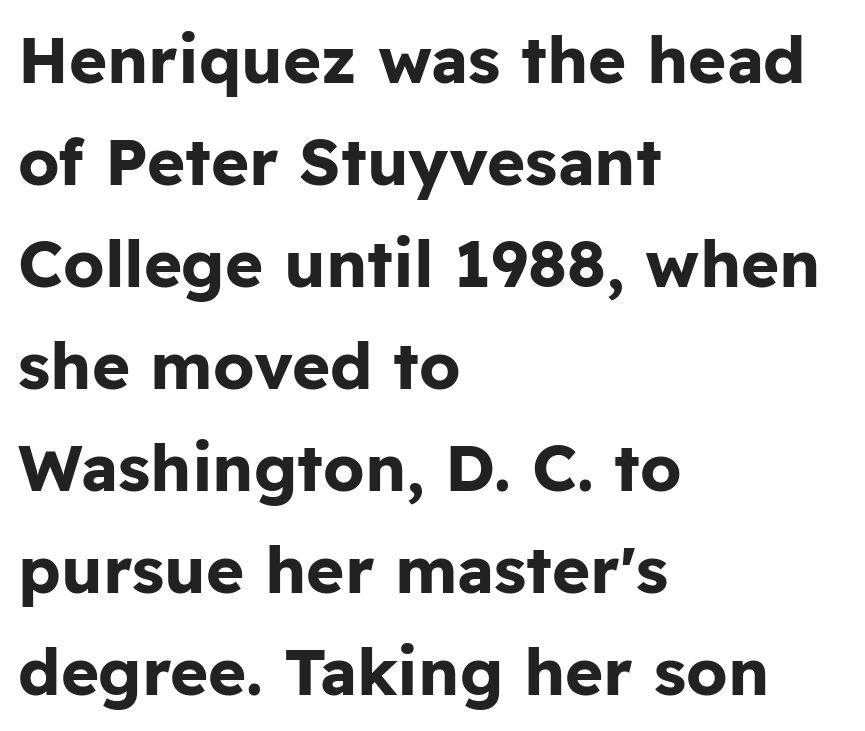
Q: Is the text bold? A: Yes.
Q: Is the text italic (slanted)? A: No, it is upright.
Q: Is the typeface a serif or a sans-serif typeface? A: Sans-serif.
Q: Is the text underlined? A: No.
Q: How is the paragraph aligned? A: Left-aligned.
Q: Is the spacing between letters normal or unusually wide? A: Normal.
Q: Is the spacing between lines tight, normal or loose? A: Normal.
Q: Width (condensed, normal, or wide)? A: Normal.
Q: Stroke contrast? A: Low.
Q: x-height? A: Medium.
Q: Monospaced? A: No.
